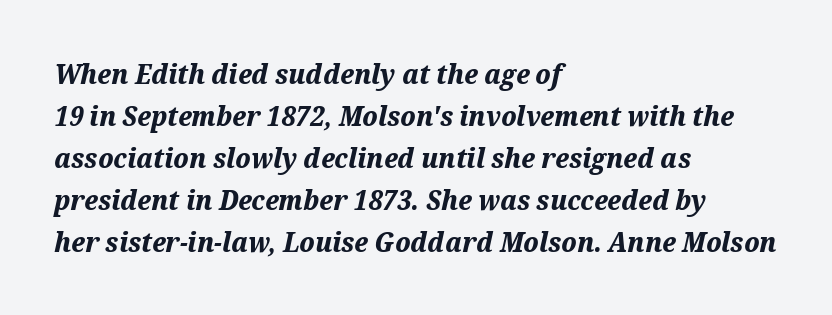
Left-aligned paragraph, ragged on the right. The face used here is proportionally spaced, like ordinary book or web type. An italicized treatment has been applied to the whole sample. Regarding leading, the lines here are spaced in the standard way. The sample has been set heavy, in full bold.
